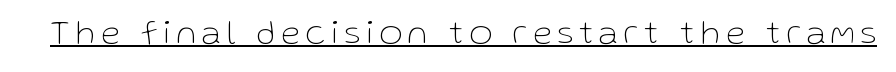
{"serif": "no", "italic": "no", "bold": "no", "weight": "thin", "width": "normal", "stroke_contrast": "low", "x_height": "medium", "monospaced": "no", "underline": "yes", "glyph_px": 35}
